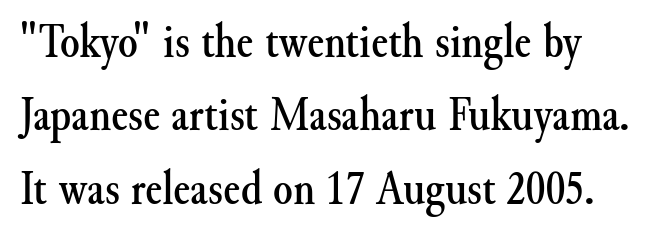
If you drew a line through each stem, it would be perfectly vertical. Baseline-to-baseline distance is the conventional proportion of letter height. Each letter keeps its own natural width here, so spacing adapts to shape. These lines keep a tight, regular rhythm from letter to letter. Words float on clear page, feet unadorned. Serif or sans? Serif — the stroke terminals have little feet.
